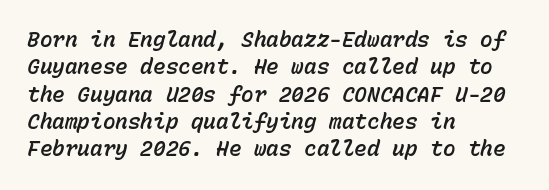
The image shows 21 px text type, italic (leaning right); set left-aligned, normal line spacing (1.3x), normal letter spacing, not underlined.
